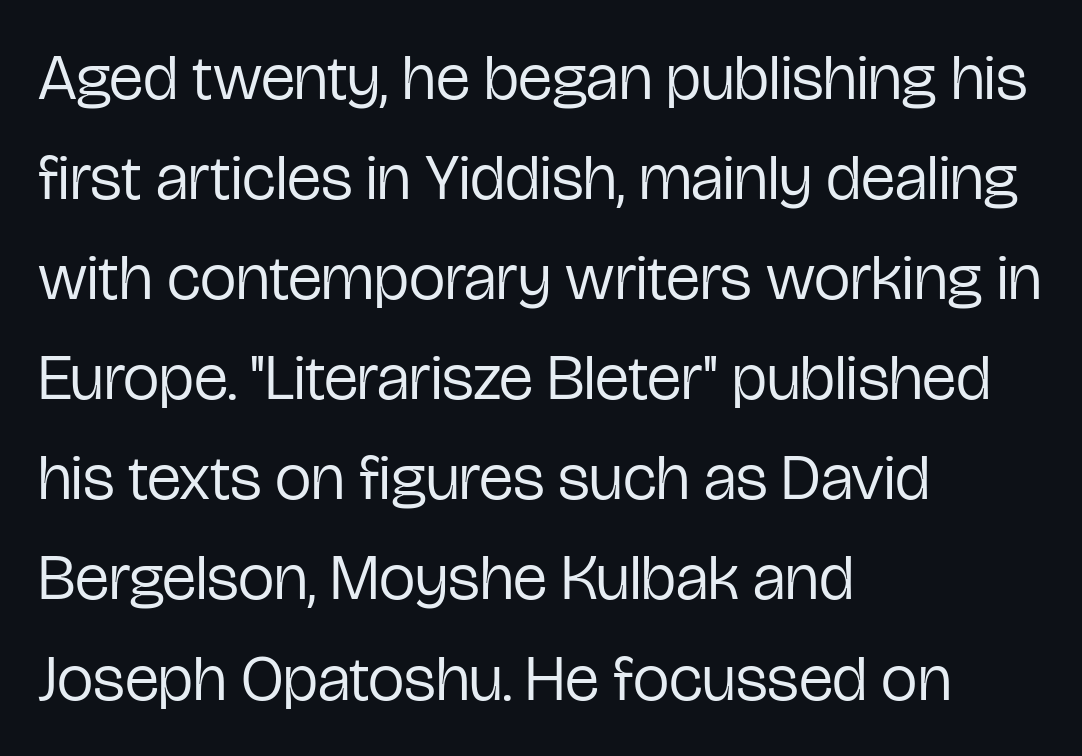
The image shows 65 px regular-weight, condensed sans-serif type, upright; set left-aligned, normal line spacing (1.54x), normal letter spacing, not underlined; low stroke contrast and a medium x-height.
